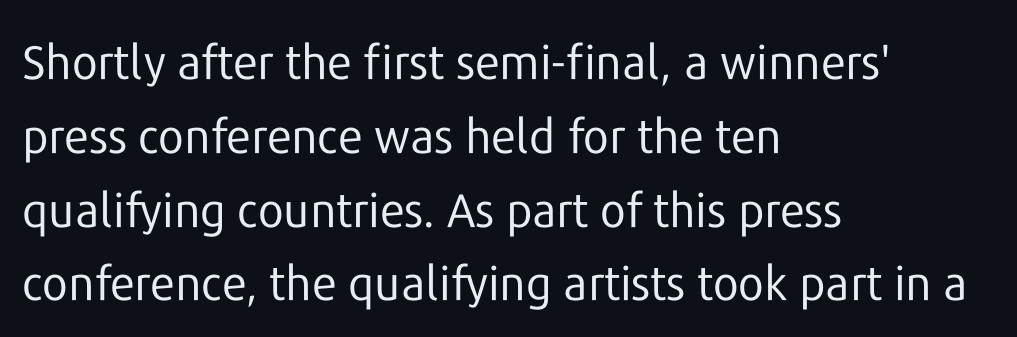
The image shows 47 px regular-weight sans-serif type, upright; set left-aligned, normal line spacing (1.57x), normal letter spacing, not underlined; low stroke contrast and a medium x-height.
